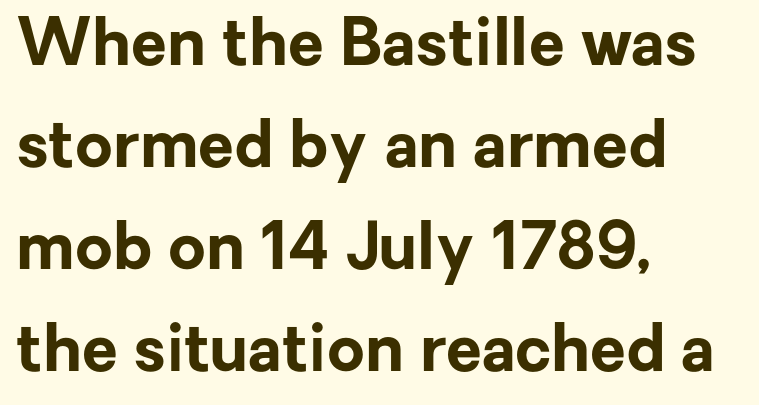
The strokes are fattened all the way to bold. Every row of glyphs begins at an identical x-position on the left. Ascenders rise straight up at ninety degrees. The characters display no serif detailing; their extremities are plain. Has an underline been added? It has not. The rows are spaced the way most documents space them.
